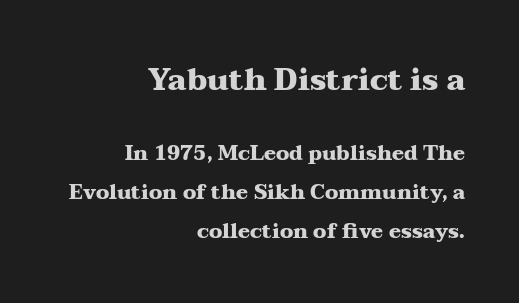
{"serif": "yes", "italic": "no", "bold": "yes", "weight": "heavy", "width": "wide", "stroke_contrast": "medium", "x_height": "medium", "monospaced": "no", "underline": "no", "align": "right", "line_spacing": "loose", "line_spacing_ratio": 1.94, "letter_spacing": "normal", "letter_spacing_em": 0.0, "larger_block": "first", "size_ratio": 1.5, "glyph_px": 30}
